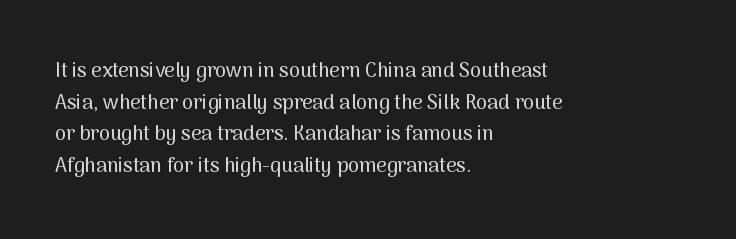
Q: Is the text italic (slanted)? A: No, it is upright.
Q: Is the text underlined? A: No.
Q: How is the paragraph aligned? A: Left-aligned.
Q: Is the spacing between letters normal or unusually wide? A: Normal.
Q: Is the spacing between lines tight, normal or loose? A: Normal.
